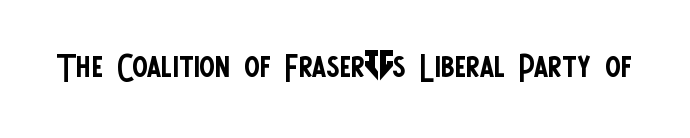
Here the designer chose a conventional face with non-uniform glyph widths. There is no visible air inserted between adjacent glyphs. The space beneath each line is pristine and unruled. Serif or sans? Sans — the stroke terminals are bare. When letters stand straight like this, we call the style roman or upright.
